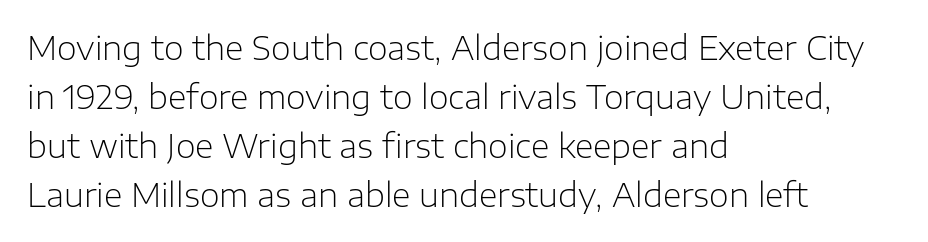
Q: Is the text bold? A: No.
Q: Is the text italic (slanted)? A: No, it is upright.
Q: Is the typeface a serif or a sans-serif typeface? A: Sans-serif.
Q: Is the text underlined? A: No.
Q: How is the paragraph aligned? A: Left-aligned.
Q: Is the spacing between letters normal or unusually wide? A: Normal.
Q: Is the spacing between lines tight, normal or loose? A: Normal.
Q: Width (condensed, normal, or wide)? A: Normal.
Q: Stroke contrast? A: Low.
Q: x-height? A: Medium.
Q: Monospaced? A: No.
